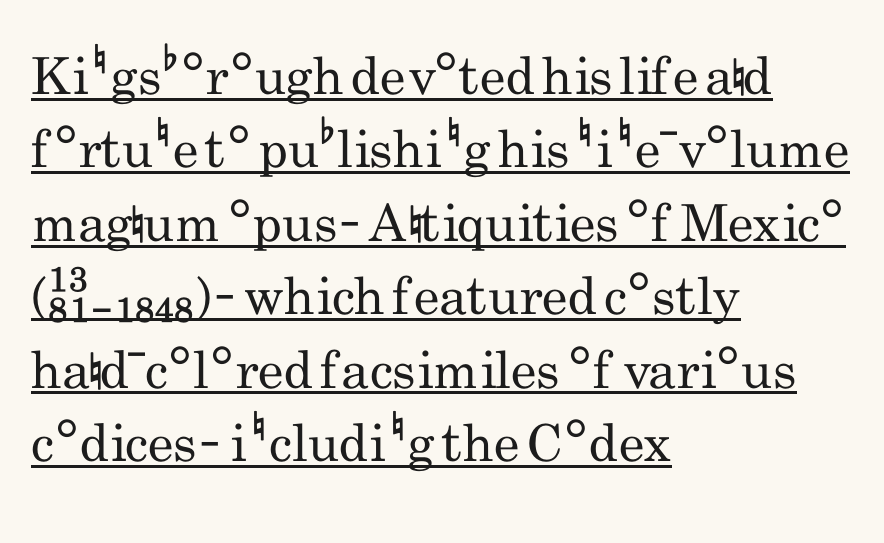
The image shows 51 px regular-weight, condensed sans-serif type, upright; set left-aligned, normal line spacing (1.44x), normal letter spacing, underlined; low stroke contrast and a small x-height.
